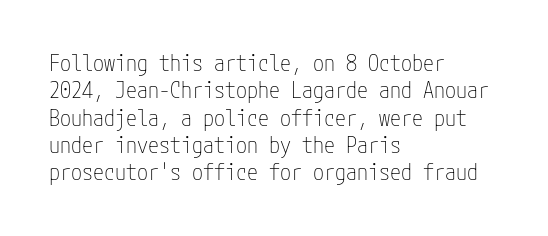
The image shows 22 px text type, upright; set left-aligned, line spacing 1.24x, normal letter spacing, not underlined.
